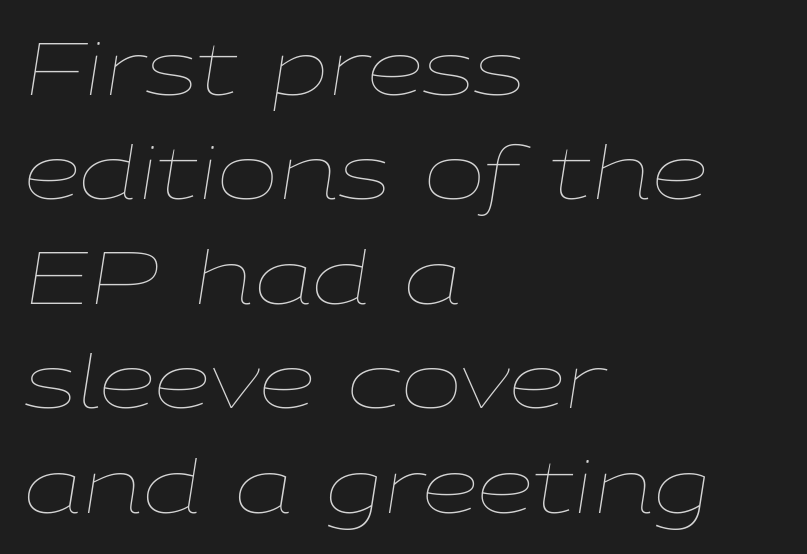
{"italic": "yes", "lean": "right", "slant_degrees": 9, "bold": "no", "weight": "thin", "width": "wide", "stroke_contrast": "low", "x_height": "medium", "monospaced": "no", "underline": "no", "align": "left", "line_spacing": "normal", "line_spacing_ratio": 1.43, "letter_spacing": "normal", "letter_spacing_em": 0.0, "glyph_px": 73}
